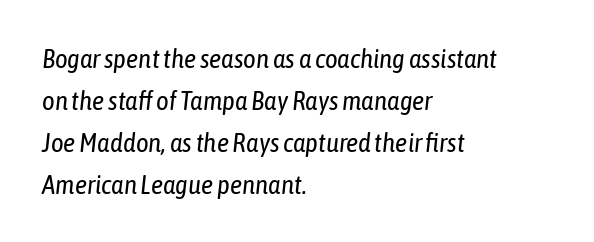
The image shows 27 px text type, italic (leaning right); set left-aligned, normal line spacing (1.55x), normal letter spacing, not underlined.
